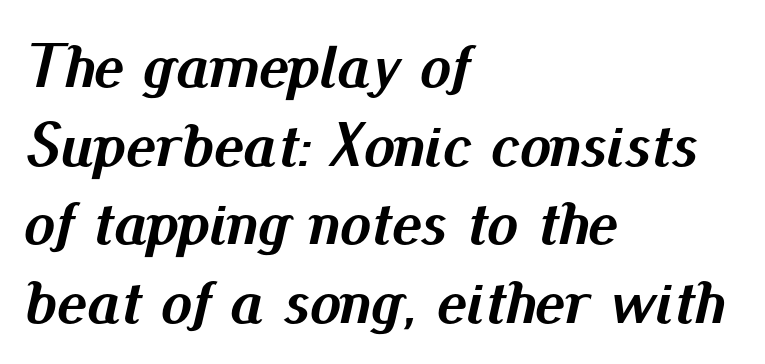
The image shows 63 px semibold type, italic (leaning right); set left-aligned, normal line spacing (1.25x), normal letter spacing, not underlined; medium stroke contrast and a small x-height.
